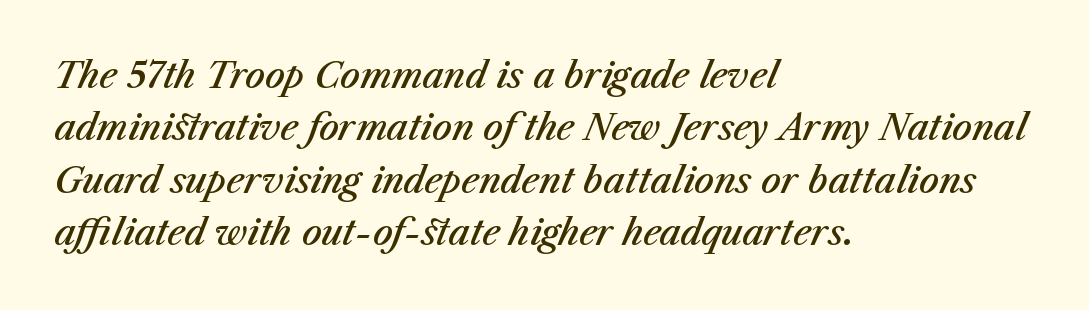
Q: Is the text bold? A: Semi-bold.
Q: Is the text italic (slanted)? A: Yes, it leans right by about 23 degrees.
Q: Is the text underlined? A: No.
Q: How is the paragraph aligned? A: Left-aligned.
Q: Is the spacing between letters normal or unusually wide? A: Normal.
Q: Is the spacing between lines tight, normal or loose? A: Normal.
Q: Width (condensed, normal, or wide)? A: Normal.
Q: Stroke contrast? A: Medium.
Q: x-height? A: Medium.
Q: Monospaced? A: No.
